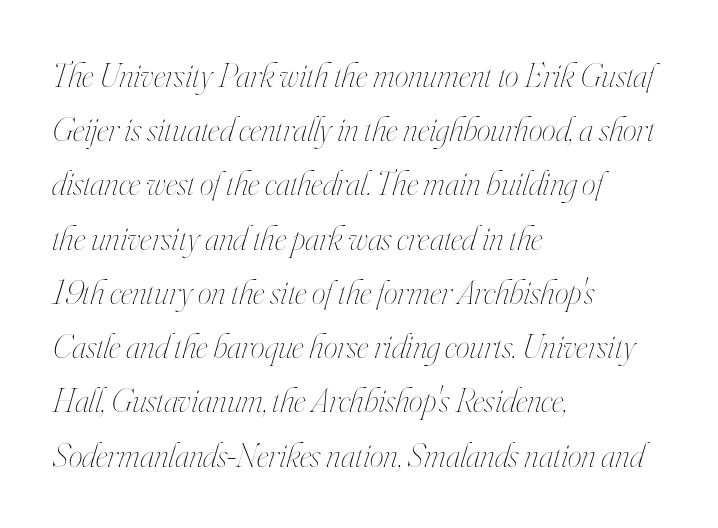
The image shows 35 px thin, condensed type, italic (leaning right); set left-aligned, normal line spacing (1.55x), normal letter spacing, not underlined; high stroke contrast and a small x-height.
